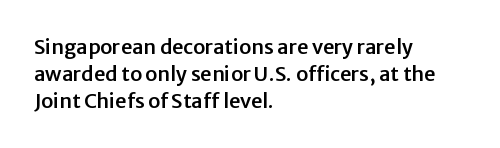
Q: Is the text italic (slanted)? A: No, it is upright.
Q: Is the text underlined? A: No.
Q: How is the paragraph aligned? A: Left-aligned.
Q: Is the spacing between letters normal or unusually wide? A: Normal.
Q: Is the spacing between lines tight, normal or loose? A: Normal.
